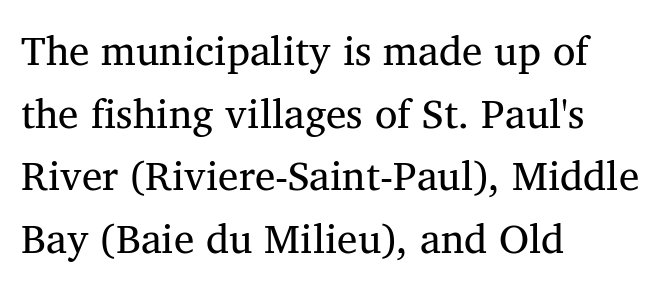
{"serif": "yes", "italic": "no", "bold": "no", "weight": "regular", "width": "normal", "stroke_contrast": "medium", "x_height": "medium", "monospaced": "no", "underline": "no", "align": "left", "line_spacing": "normal", "line_spacing_ratio": 1.53, "letter_spacing": "normal", "letter_spacing_em": 0.0, "glyph_px": 41}
